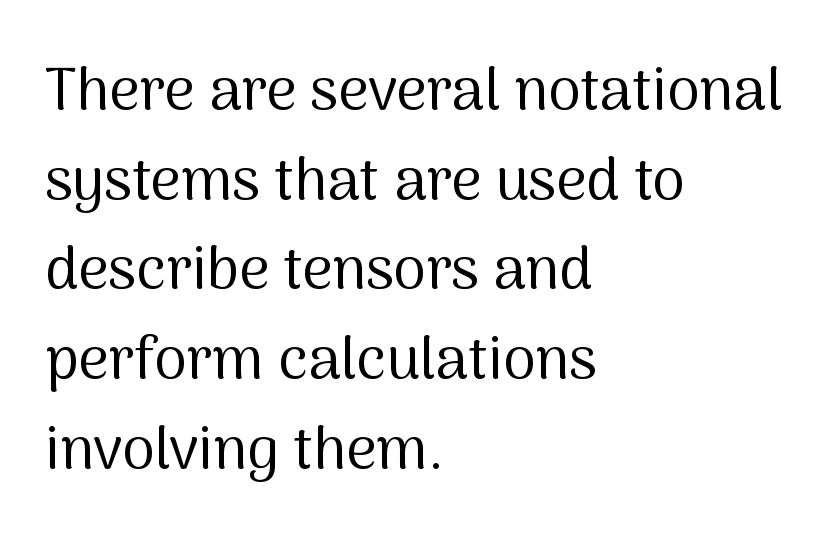
Type without underlining. The designer went with a sans here, leaving each stem footless. In terms of posture, this sample is upright. Is the block centered? No — it sits flush against the left margin. Stroke thickness stays within the range of a standard reading face or lighter. Character widths vary here, with narrow letters taking less room than wide ones.
